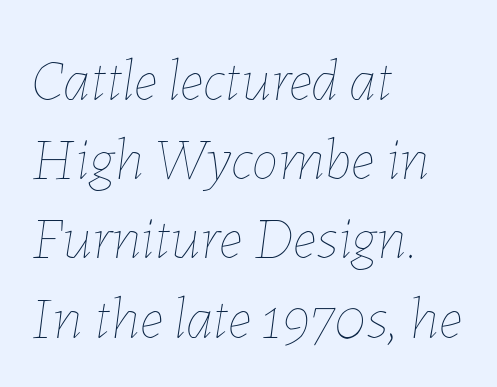
{"italic": "yes", "lean": "right", "slant_degrees": 7, "bold": "no", "weight": "thin", "width": "normal", "stroke_contrast": "low", "x_height": "medium", "monospaced": "no", "underline": "no", "align": "left", "line_spacing": "normal", "line_spacing_ratio": 1.32, "letter_spacing": "normal", "letter_spacing_em": 0.0, "glyph_px": 60}
